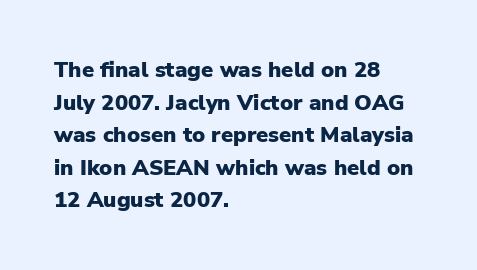
Q: Is the text bold? A: Yes.
Q: Is the text italic (slanted)? A: No, it is upright.
Q: Is the text underlined? A: No.
Q: How is the paragraph aligned? A: Left-aligned.
Q: Is the spacing between letters normal or unusually wide? A: Normal.
Q: Is the spacing between lines tight, normal or loose? A: Normal.
